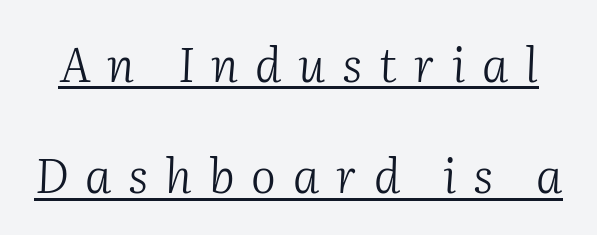
These lines were composed using italics. The vertical gap from one line to the next is large. Classification — serif. The passage shown has open, widely tracked lettering throughout.
